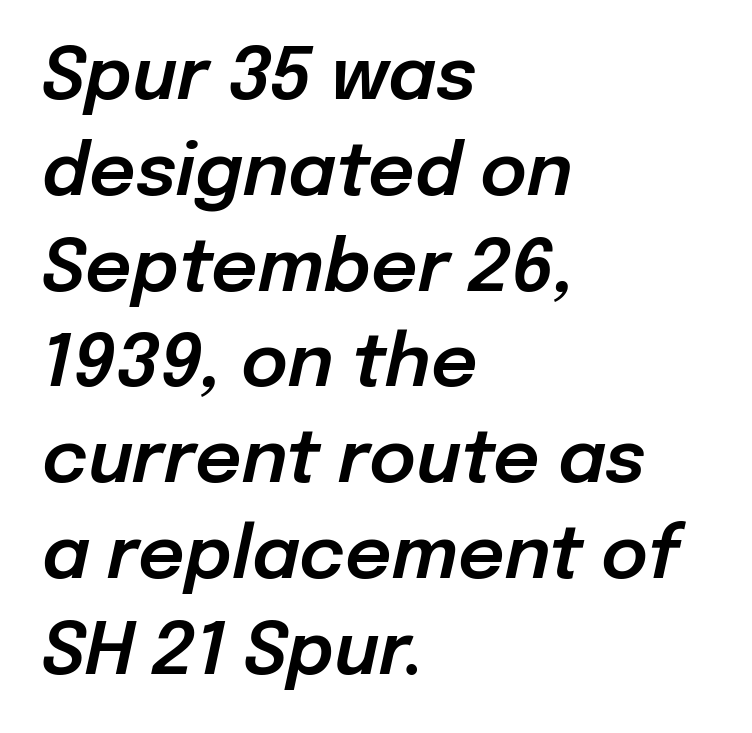
{"italic": "yes", "lean": "right", "slant_degrees": 12, "width": "normal", "stroke_contrast": "low", "x_height": "medium", "monospaced": "no", "underline": "no", "align": "left", "line_spacing": "normal", "line_spacing_ratio": 1.33, "letter_spacing": "normal", "letter_spacing_em": 0.0, "glyph_px": 72}
